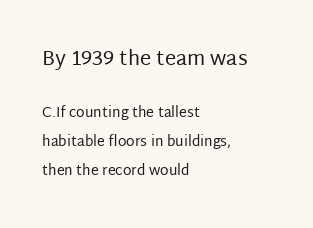
Q: Is the text bold? A: No.
Q: Is the text italic (slanted)? A: No, it is upright.
Q: Is the text underlined? A: No.
Q: How is the paragraph aligned? A: Left-aligned.
Q: Is the spacing between letters normal or unusually wide? A: Normal.
Q: Is the spacing between lines tight, normal or loose? A: Loose.
Q: Which block of text is set in a larger size, the first (top) or the second (bottom)? A: The first (top) one.
